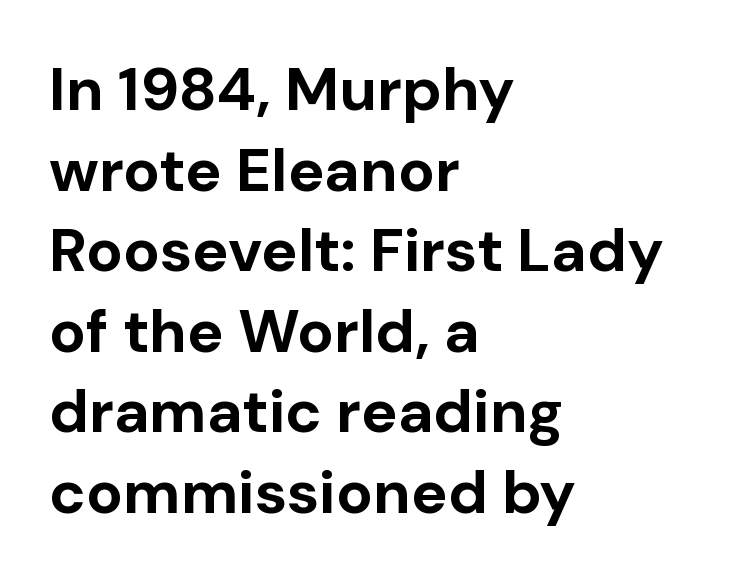
{"serif": "no", "italic": "no", "bold": "yes", "weight": "bold", "width": "normal", "stroke_contrast": "low", "x_height": "medium", "monospaced": "no", "underline": "no", "align": "left", "line_spacing": "normal", "line_spacing_ratio": 1.32, "letter_spacing": "normal", "letter_spacing_em": 0.0, "glyph_px": 61}
